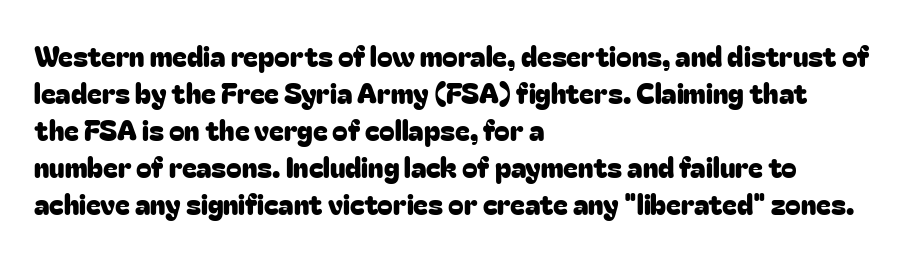
The image shows 28 px sans-serif type, upright; set left-aligned, normal line spacing (1.32x), normal letter spacing, not underlined; low stroke contrast and a medium x-height.
